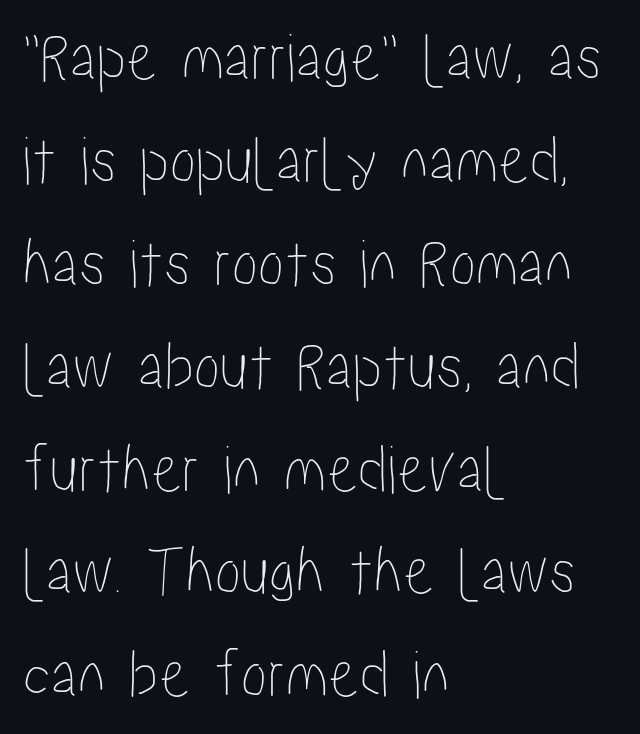
Decoration check: the copy has no underline. The rows are spaced the way most documents space them. The letters stand straight up with perfectly vertical stems. The letters advance in unequal steps, a hallmark of proportional type. Nobody touched the tracking dial on this one.
